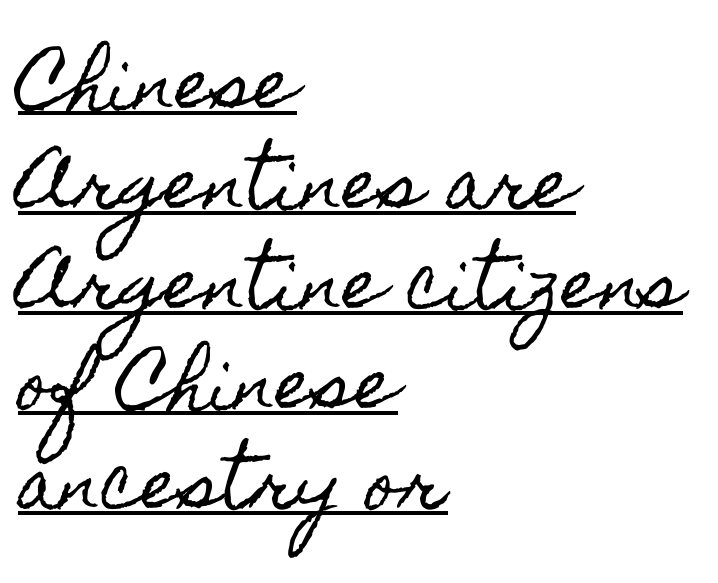
Each line starts at the same left margin while the right side varies. Does the leading feel generous? No, just average. This sample has the flowing, uneven cadence of proportional lettering.
